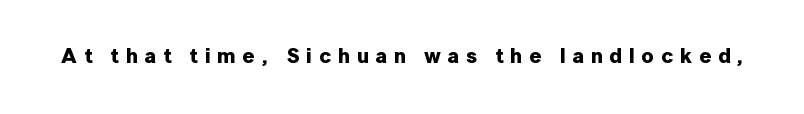
Tracking here is generous; glyphs stand well apart from one another. The axis of the letterforms is exactly vertical. Descenders are the only things crossing below the line. Notice how thick the strokes are: this is what a full bold looks like.
